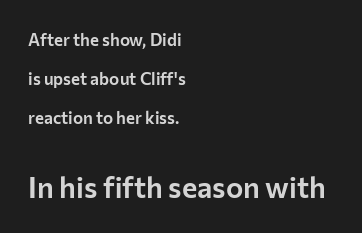
The image shows 29 px sans-serif type, upright; set left-aligned, loose line spacing (2.3x), normal letter spacing, not underlined; the second (bottom) block is 1.71x larger; low stroke contrast and a medium x-height.
